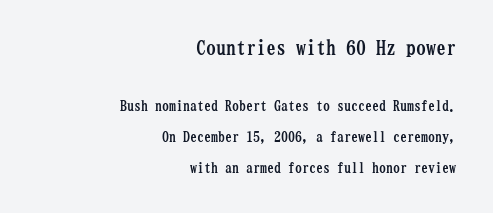
The image shows 20 px bold type, upright; set right-aligned, loose line spacing (2.23x), normal letter spacing, not underlined; the first (top) block is 1.43x larger.
